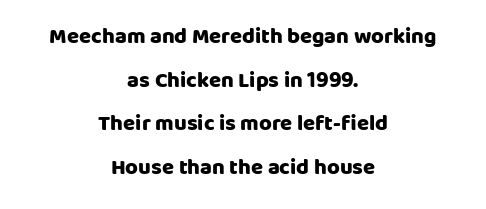
A full-strength bold gives these letters their thick strokes. It's the straight-up-and-down kind of type. The area under the type is left untouched. If you folded the block vertically in half, each line would mirror itself in length. The face used here is rendered with its standard letterfit.
